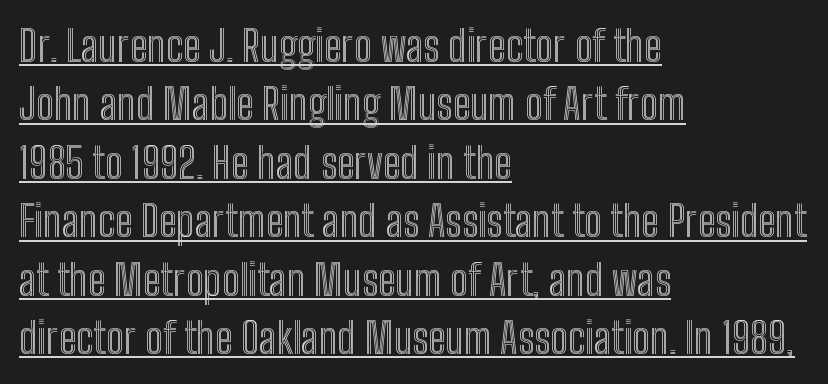
The image shows 43 px condensed type, upright; set left-aligned, normal line spacing (1.36x), normal letter spacing, underlined; a medium x-height.
